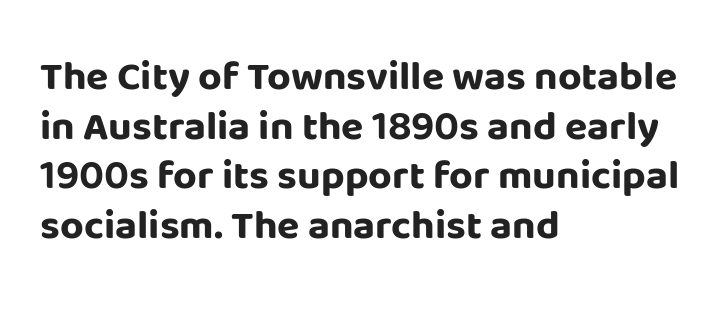
No word sits above an underline. Designer's note — italics off, roman on. This rendering employs a face without finishing strokes, i.e., a sans-serif. In terms of weight, the rendering is a true, heavy bold. How are the letters spaced? Ordinarily, with no added tracking. The passage shown is typed in a proportional face where columns would drift.
